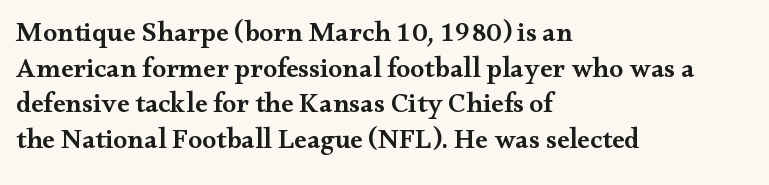
Proportional: the letters do not fall into vertical columns. The font family rendered here belongs to the serif group. Reading down the column, the eye jumps a familiar distance to each next line. Inter-character spacing is left at the font's built-in metrics. These lines stack with their left ends in a neat column. Slightly chunky letters — semibold, I'd say, not full bold.
